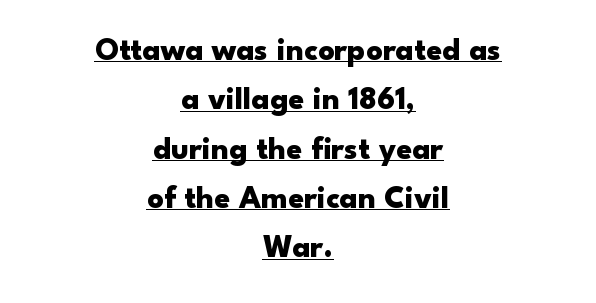
The image shows 32 px heavy, wide sans-serif type, upright; set centered, normal line spacing (1.54x), normal letter spacing, underlined; low stroke contrast and a small x-height.
